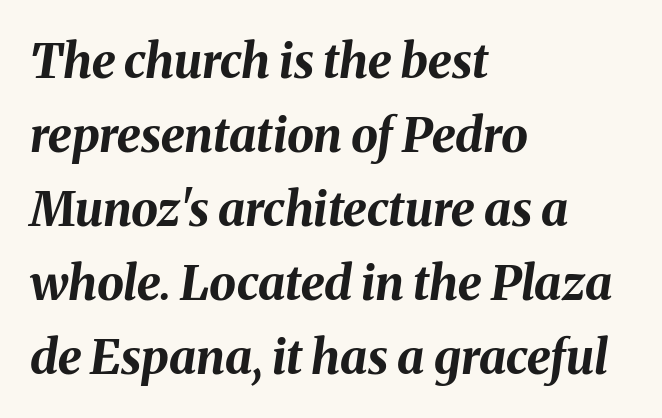
Q: Is the text bold? A: Yes.
Q: Is the text italic (slanted)? A: Yes, it leans right by about 8 degrees.
Q: Is the text underlined? A: No.
Q: How is the paragraph aligned? A: Left-aligned.
Q: Is the spacing between letters normal or unusually wide? A: Normal.
Q: Is the spacing between lines tight, normal or loose? A: Normal.
Q: Width (condensed, normal, or wide)? A: Normal.
Q: Stroke contrast? A: Medium.
Q: x-height? A: Medium.
Q: Monospaced? A: No.
